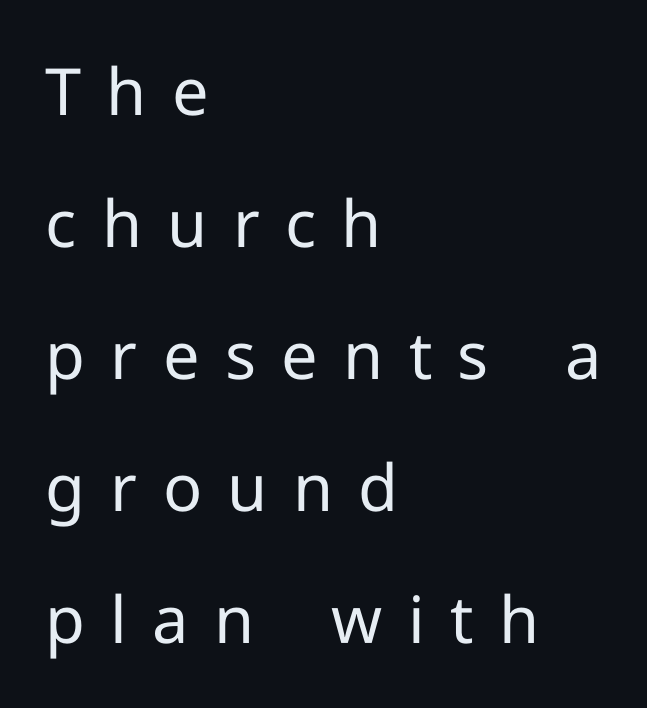
{"serif": "no", "italic": "no", "bold": "no", "weight": "regular", "width": "normal", "stroke_contrast": "low", "x_height": "medium", "monospaced": "no", "underline": "no", "align": "left", "line_spacing": "loose", "line_spacing_ratio": 2.03, "letter_spacing": "wide", "letter_spacing_em": 0.39, "glyph_px": 65}
